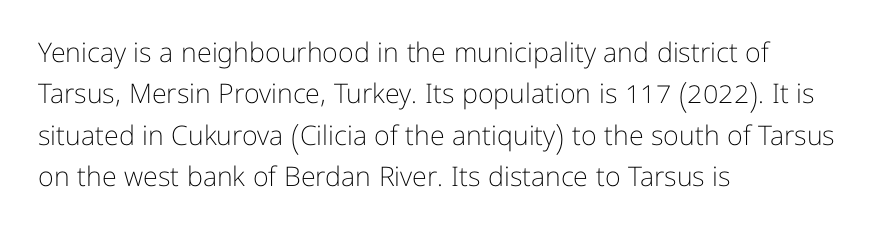
{"italic": "no", "bold": "no", "underline": "no", "align": "left", "line_spacing": "normal", "line_spacing_ratio": 1.53, "letter_spacing": "normal", "letter_spacing_em": 0.0, "glyph_px": 27}
